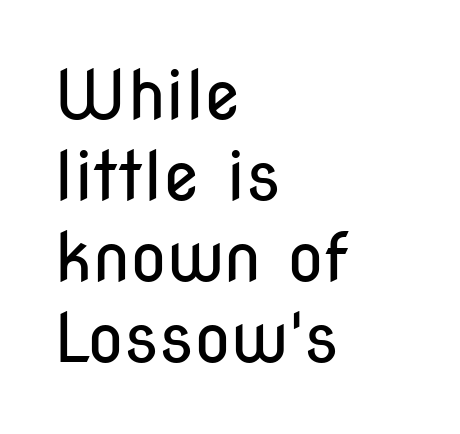
Q: Is the text bold? A: No.
Q: Is the text italic (slanted)? A: No, it is upright.
Q: Is the typeface a serif or a sans-serif typeface? A: Sans-serif.
Q: Is the text underlined? A: No.
Q: How is the paragraph aligned? A: Left-aligned.
Q: Is the spacing between letters normal or unusually wide? A: Normal.
Q: Width (condensed, normal, or wide)? A: Condensed.
Q: Stroke contrast? A: Low.
Q: x-height? A: Medium.
Q: Monospaced? A: No.
